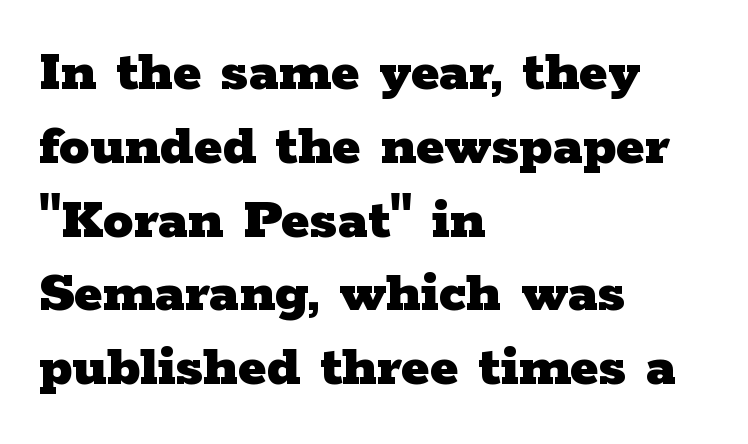
Q: Is the text bold? A: Yes.
Q: Is the text italic (slanted)? A: No, it is upright.
Q: Is the typeface a serif or a sans-serif typeface? A: Serif.
Q: Is the text underlined? A: No.
Q: How is the paragraph aligned? A: Left-aligned.
Q: Is the spacing between letters normal or unusually wide? A: Normal.
Q: Width (condensed, normal, or wide)? A: Wide.
Q: Stroke contrast? A: Low.
Q: x-height? A: Medium.
Q: Monospaced? A: No.
